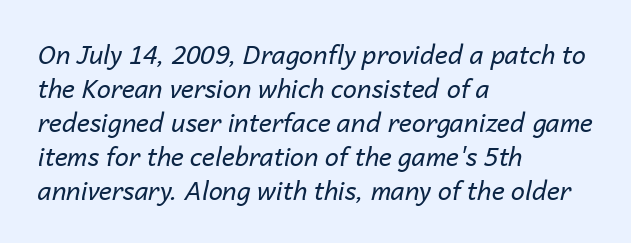
Glyph-to-glyph distance matches everyday printed text. Interline gaps are of average width in this sample. The typeface has the unassuming heft of standard copy or less. The letters are slanted; this is an italic face. This rendering features lettering with no underline.
